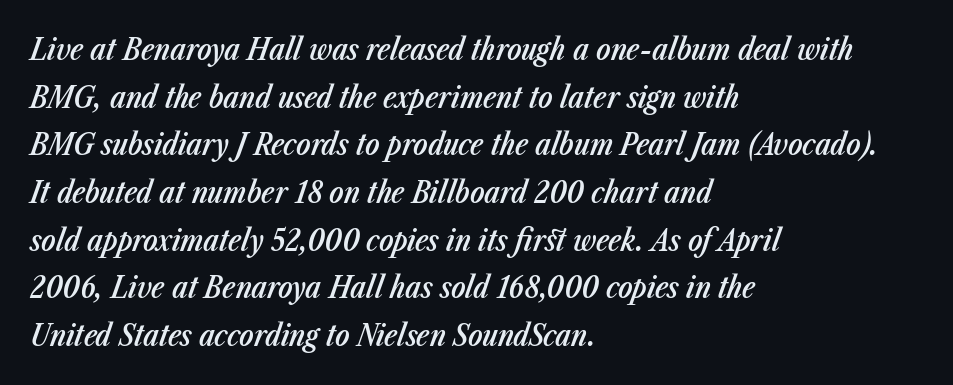
{"italic": "yes", "lean": "right", "slant_degrees": 23, "bold": "semi", "weight": "semibold", "width": "condensed", "stroke_contrast": "low", "x_height": "medium", "monospaced": "no", "underline": "no", "align": "left", "line_spacing": "normal", "line_spacing_ratio": 1.59, "letter_spacing": "normal", "letter_spacing_em": 0.0, "glyph_px": 30}
